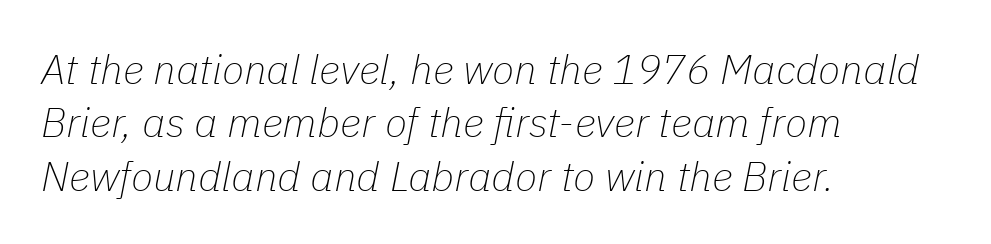
Q: Is the text bold? A: No.
Q: Is the text italic (slanted)? A: Yes, it leans right by about 11 degrees.
Q: Is the text underlined? A: No.
Q: How is the paragraph aligned? A: Left-aligned.
Q: Is the spacing between letters normal or unusually wide? A: Normal.
Q: Is the spacing between lines tight, normal or loose? A: Normal.
Q: Width (condensed, normal, or wide)? A: Normal.
Q: Stroke contrast? A: Low.
Q: x-height? A: Medium.
Q: Monospaced? A: No.
